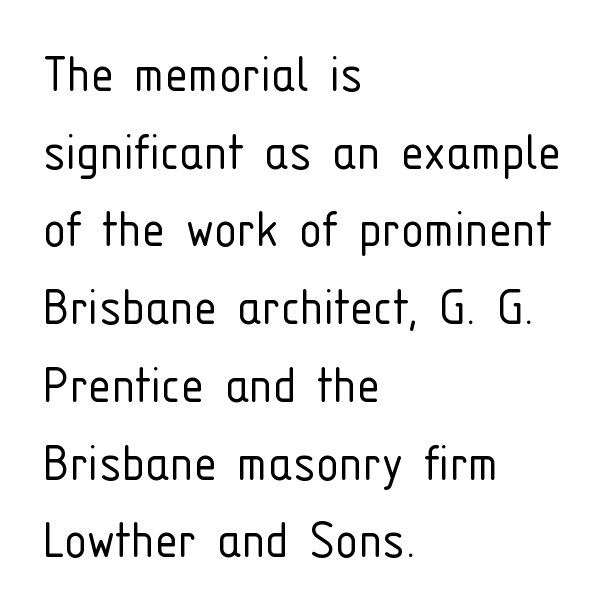
Q: Is the text bold? A: No.
Q: Is the text italic (slanted)? A: No, it is upright.
Q: Is the typeface a serif or a sans-serif typeface? A: Sans-serif.
Q: Is the text underlined? A: No.
Q: How is the paragraph aligned? A: Left-aligned.
Q: Is the spacing between letters normal or unusually wide? A: Normal.
Q: Is the spacing between lines tight, normal or loose? A: Normal.
Q: Width (condensed, normal, or wide)? A: Condensed.
Q: Stroke contrast? A: Low.
Q: x-height? A: Medium.
Q: Monospaced? A: No.
